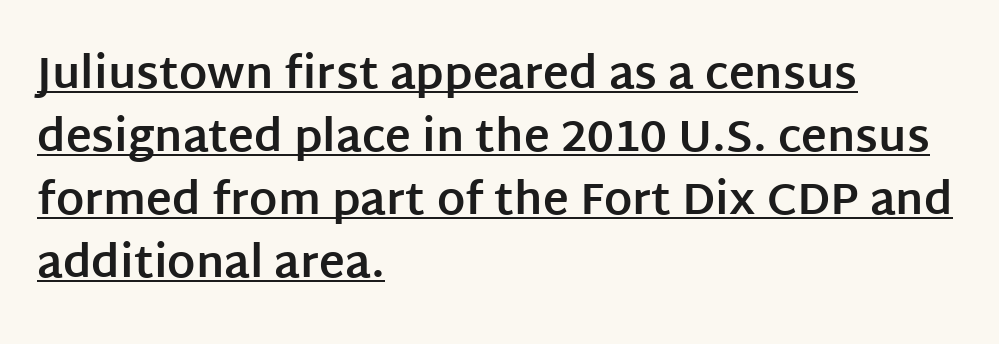
Q: Is the text bold? A: Yes.
Q: Is the text italic (slanted)? A: No, it is upright.
Q: Is the typeface a serif or a sans-serif typeface? A: Sans-serif.
Q: Is the text underlined? A: Yes.
Q: How is the paragraph aligned? A: Left-aligned.
Q: Is the spacing between letters normal or unusually wide? A: Normal.
Q: Is the spacing between lines tight, normal or loose? A: Normal.
Q: Width (condensed, normal, or wide)? A: Normal.
Q: Stroke contrast? A: Low.
Q: x-height? A: Large.
Q: Monospaced? A: No.
